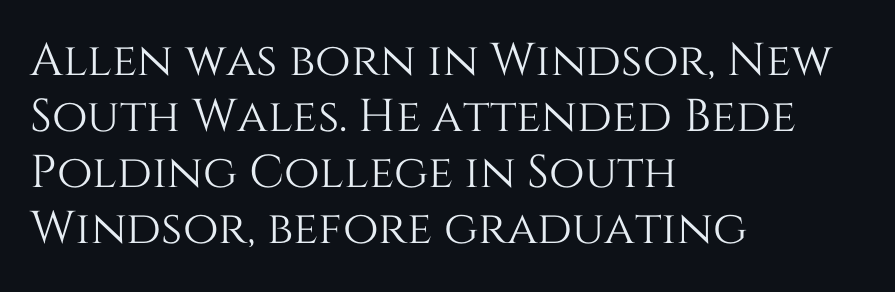
Q: Is the text italic (slanted)? A: No, it is upright.
Q: Is the text underlined? A: No.
Q: How is the paragraph aligned? A: Left-aligned.
Q: Is the spacing between letters normal or unusually wide? A: Normal.
Q: Width (condensed, normal, or wide)? A: Normal.
Q: Stroke contrast? A: Medium.
Q: x-height? A: Large.
Q: Monospaced? A: No.
